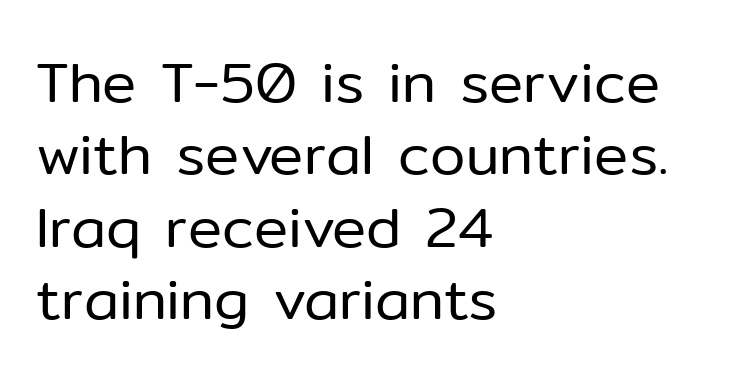
Q: Is the text bold? A: No.
Q: Is the text italic (slanted)? A: No, it is upright.
Q: Is the typeface a serif or a sans-serif typeface? A: Sans-serif.
Q: Is the text underlined? A: No.
Q: How is the paragraph aligned? A: Left-aligned.
Q: Is the spacing between letters normal or unusually wide? A: Normal.
Q: Is the spacing between lines tight, normal or loose? A: Normal.
Q: Width (condensed, normal, or wide)? A: Normal.
Q: Stroke contrast? A: Low.
Q: x-height? A: Medium.
Q: Monospaced? A: No.
